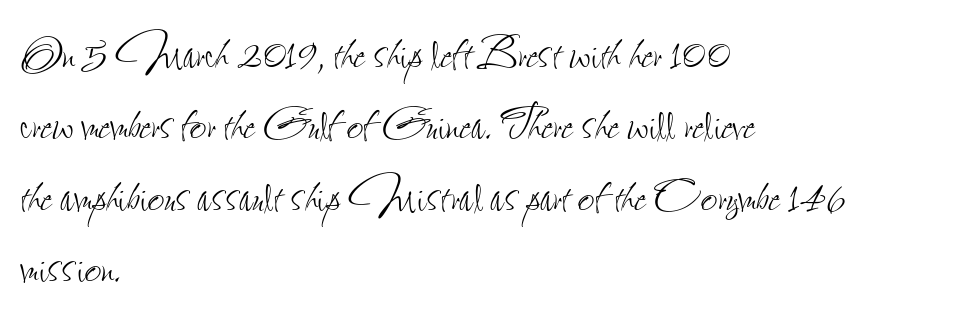
The weight would be labelled regular, book, light, or lighter still. Standard letterfit; no display-style spreading of the glyphs. This sample has the flowing, uneven cadence of proportional lettering. The zone under the glyphs is completely vacant.
